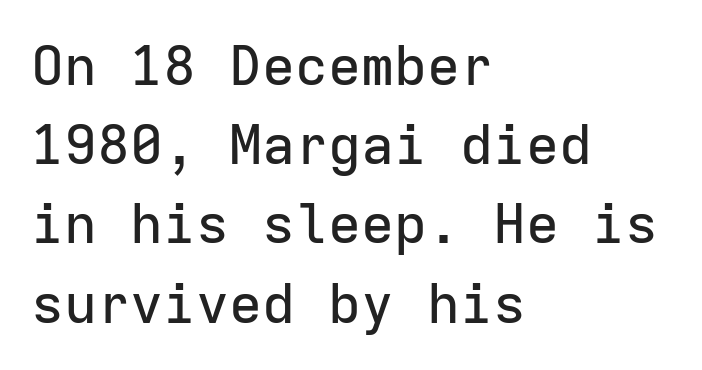
Q: Is the text italic (slanted)? A: No, it is upright.
Q: Is the typeface a serif or a sans-serif typeface? A: Sans-serif.
Q: Is the text underlined? A: No.
Q: How is the paragraph aligned? A: Left-aligned.
Q: Is the spacing between letters normal or unusually wide? A: Normal.
Q: Is the spacing between lines tight, normal or loose? A: Normal.
Q: Width (condensed, normal, or wide)? A: Normal.
Q: Stroke contrast? A: Low.
Q: x-height? A: Medium.
Q: Monospaced? A: Yes.
